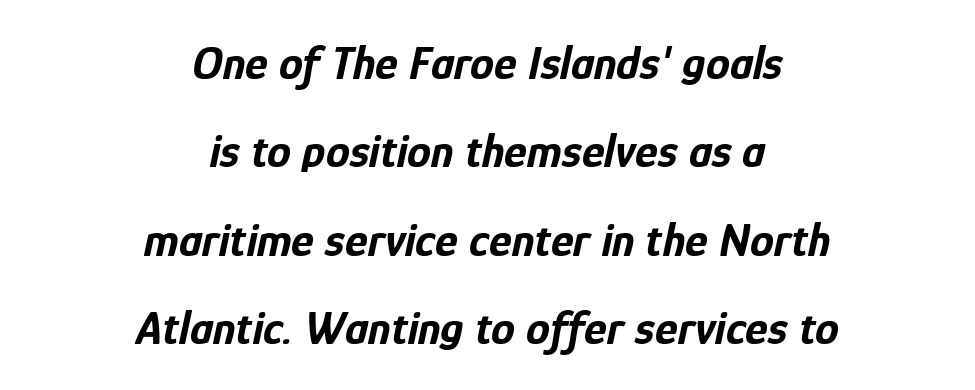
Q: Is the text bold? A: Yes.
Q: Is the text italic (slanted)? A: Yes, it leans right by about 12 degrees.
Q: Is the text underlined? A: No.
Q: How is the paragraph aligned? A: Centered.
Q: Is the spacing between letters normal or unusually wide? A: Normal.
Q: Width (condensed, normal, or wide)? A: Condensed.
Q: Stroke contrast? A: Low.
Q: x-height? A: Medium.
Q: Monospaced? A: No.
